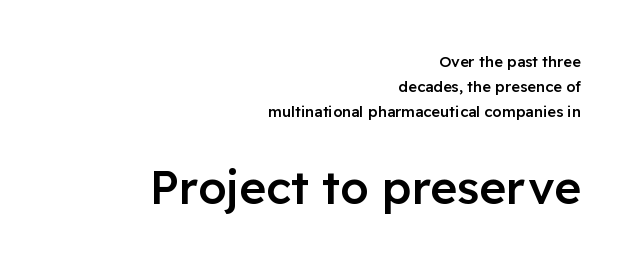
{"serif": "no", "italic": "no", "bold": "semi", "weight": "semibold", "width": "normal", "stroke_contrast": "low", "x_height": "medium", "monospaced": "no", "underline": "no", "align": "right", "line_spacing": "normal", "line_spacing_ratio": 1.68, "letter_spacing": "normal", "letter_spacing_em": 0.0, "larger_block": "second", "size_ratio": 3.07, "glyph_px": 46}
